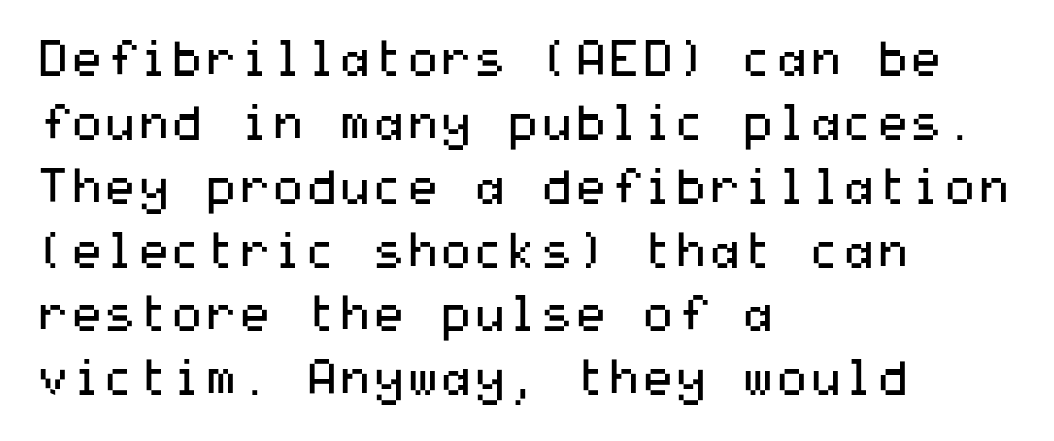
The lettering stays uniformly vertical, giving the passage a roman look. Observe the absence of serifs on each vertical stroke in this sample. Stem width sits at or under what a default text font uses. Students, observe: this is what conventionally led text looks like. The gap between lines stays unmarked. Horizontal alignment here is leftward, the default for most running prose.
